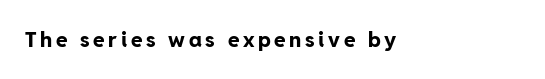
The image shows 21 px bold type, upright; set not underlined.
